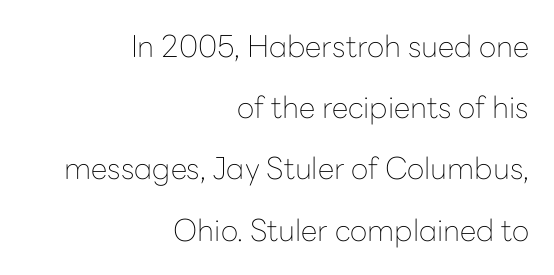
The image shows 30 px thin sans-serif type, upright; set right-aligned, loose line spacing (2.04x), normal letter spacing, not underlined; low stroke contrast and a medium x-height.
